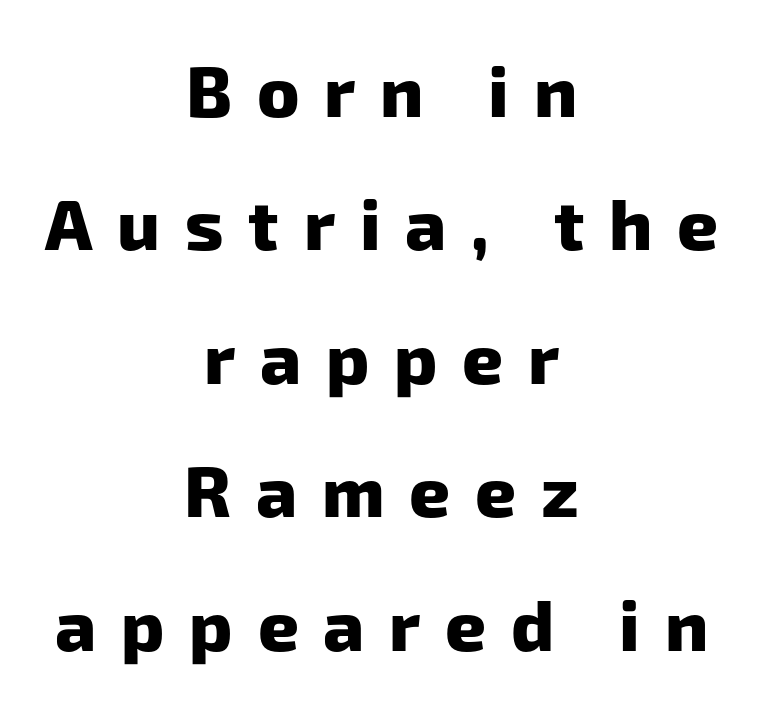
Q: Is the text bold? A: Yes.
Q: Is the typeface a serif or a sans-serif typeface? A: Sans-serif.
Q: Is the text underlined? A: No.
Q: How is the paragraph aligned? A: Centered.
Q: Is the spacing between letters normal or unusually wide? A: Unusually wide.
Q: Width (condensed, normal, or wide)? A: Normal.
Q: Stroke contrast? A: Low.
Q: x-height? A: Medium.
Q: Monospaced? A: No.
